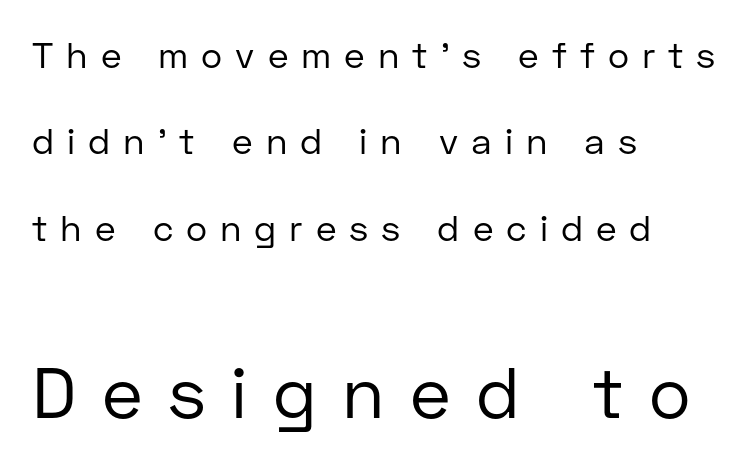
{"serif": "no", "italic": "no", "bold": "no", "weight": "regular", "width": "normal", "stroke_contrast": "low", "x_height": "medium", "monospaced": "no", "underline": "no", "align": "left", "line_spacing": "loose", "line_spacing_ratio": 2.4, "letter_spacing": "wide", "letter_spacing_em": 0.36, "larger_block": "second", "size_ratio": 1.97, "glyph_px": 71}
